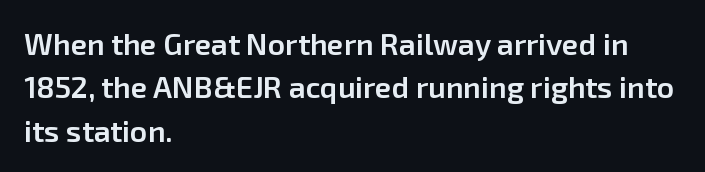
The image shows 30 px semibold sans-serif type, upright; set left-aligned, normal line spacing (1.45x), normal letter spacing, not underlined; low stroke contrast and a medium x-height.
